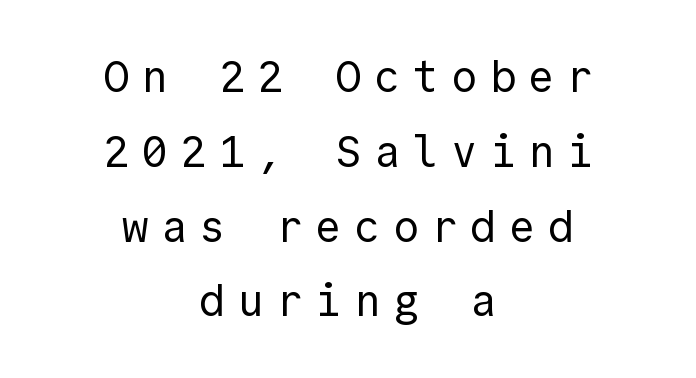
{"serif": "no", "italic": "no", "bold": "no", "weight": "regular", "width": "normal", "x_height": "medium", "monospaced": "yes", "underline": "no", "align": "center", "line_spacing": "normal", "line_spacing_ratio": 1.7, "letter_spacing": "wide", "letter_spacing_em": 0.28, "glyph_px": 44}
